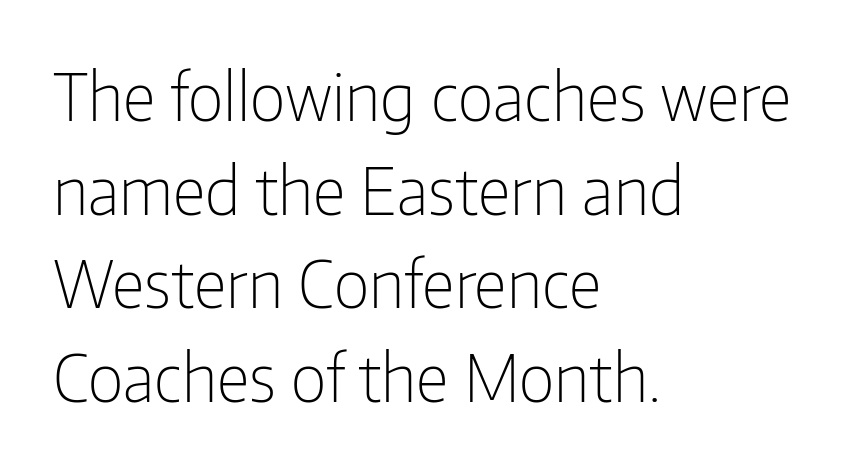
Q: Is the text bold? A: No.
Q: Is the text italic (slanted)? A: No, it is upright.
Q: Is the typeface a serif or a sans-serif typeface? A: Sans-serif.
Q: Is the text underlined? A: No.
Q: How is the paragraph aligned? A: Left-aligned.
Q: Is the spacing between letters normal or unusually wide? A: Normal.
Q: Is the spacing between lines tight, normal or loose? A: Normal.
Q: Width (condensed, normal, or wide)? A: Condensed.
Q: Stroke contrast? A: Low.
Q: x-height? A: Medium.
Q: Monospaced? A: No.
